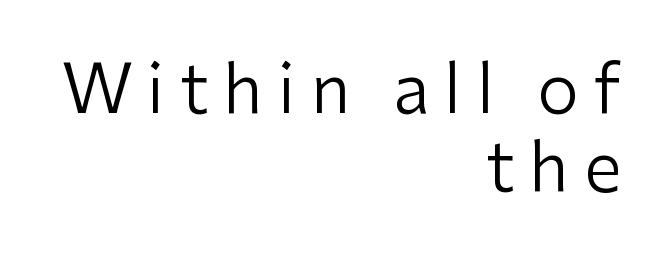
The image shows 67 px regular-weight sans-serif type, upright; set right-aligned, line spacing 1.17x, unusually wide letter spacing (+0.22 em), not underlined; low stroke contrast and a medium x-height.
